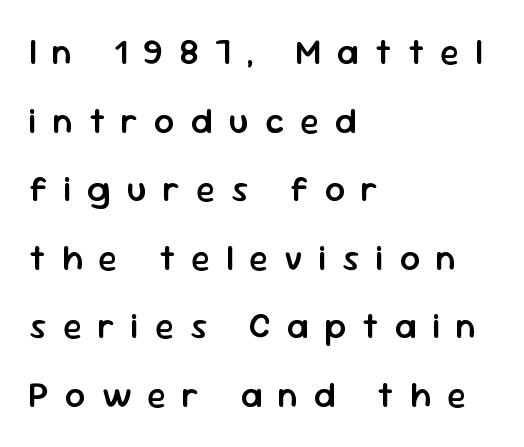
Q: Is the text bold? A: Semi-bold.
Q: Is the text italic (slanted)? A: No, it is upright.
Q: Is the typeface a serif or a sans-serif typeface? A: Sans-serif.
Q: Is the text underlined? A: No.
Q: How is the paragraph aligned? A: Left-aligned.
Q: Is the spacing between letters normal or unusually wide? A: Unusually wide.
Q: Is the spacing between lines tight, normal or loose? A: Loose.
Q: Width (condensed, normal, or wide)? A: Normal.
Q: Stroke contrast? A: Low.
Q: x-height? A: Medium.
Q: Monospaced? A: No.
